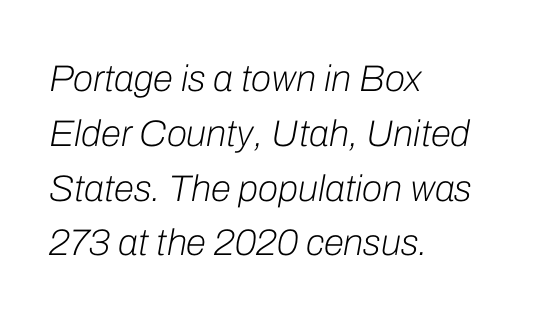
Q: Is the text bold? A: No.
Q: Is the text italic (slanted)? A: Yes, it leans right by about 10 degrees.
Q: Is the text underlined? A: No.
Q: How is the paragraph aligned? A: Left-aligned.
Q: Is the spacing between letters normal or unusually wide? A: Normal.
Q: Is the spacing between lines tight, normal or loose? A: Normal.
Q: Width (condensed, normal, or wide)? A: Normal.
Q: Stroke contrast? A: Low.
Q: x-height? A: Medium.
Q: Monospaced? A: No.
